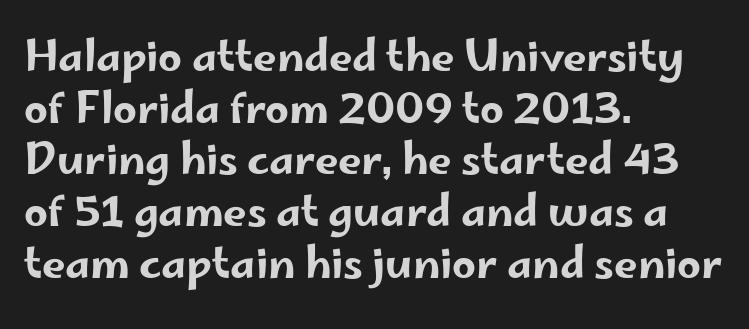
The image shows 42 px wide sans-serif type, upright; set left-aligned, line spacing 1.23x, normal letter spacing, not underlined; low stroke contrast and a small x-height.
